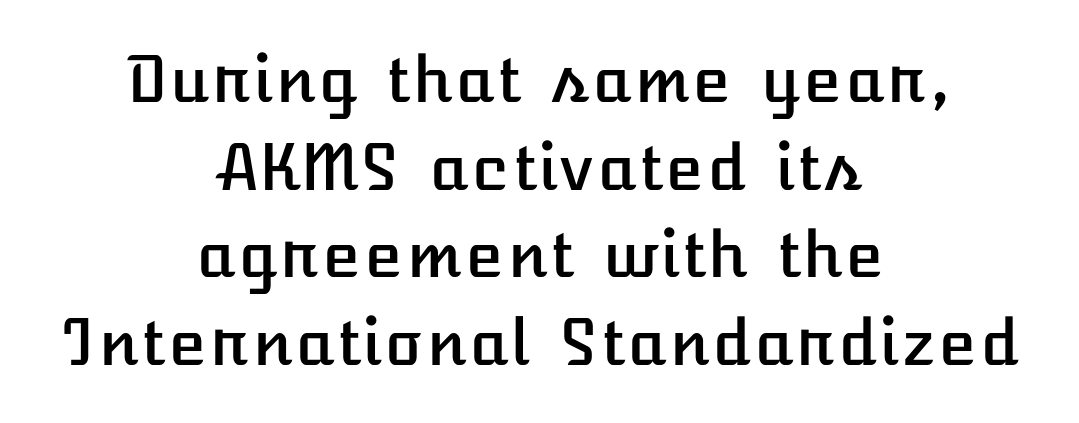
The image shows 63 px text type, upright; set centered, normal line spacing (1.39x), normal letter spacing, not underlined; low stroke contrast and a medium x-height.
